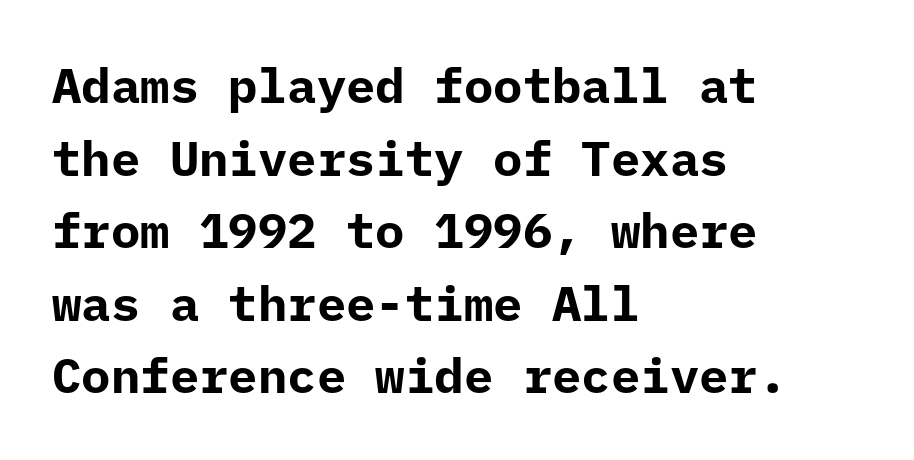
The image shows 49 px bold sans-serif type, upright, monospaced; set left-aligned, normal line spacing (1.48x), normal letter spacing, not underlined; low stroke contrast and a medium x-height.
